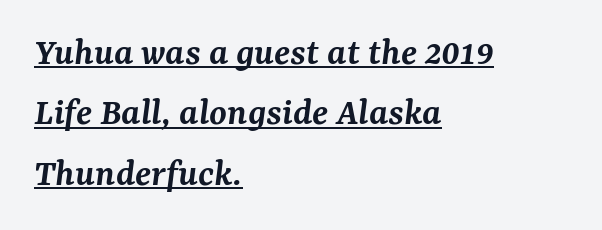
Q: Is the text bold? A: Semi-bold.
Q: Is the text italic (slanted)? A: Yes, it leans right by about 7 degrees.
Q: Is the typeface a serif or a sans-serif typeface? A: Serif.
Q: Is the text underlined? A: Yes.
Q: How is the paragraph aligned? A: Left-aligned.
Q: Is the spacing between letters normal or unusually wide? A: Normal.
Q: Is the spacing between lines tight, normal or loose? A: Normal.
Q: Width (condensed, normal, or wide)? A: Normal.
Q: Stroke contrast? A: Medium.
Q: x-height? A: Medium.
Q: Monospaced? A: No.
